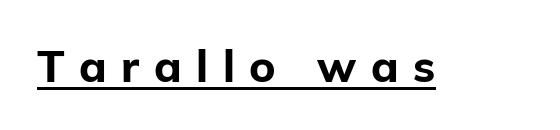
{"serif": "no", "italic": "no", "bold": "yes", "weight": "bold", "width": "normal", "stroke_contrast": "low", "x_height": "medium", "monospaced": "no", "underline": "yes", "letter_spacing": "wide", "letter_spacing_em": 0.33, "glyph_px": 44}
